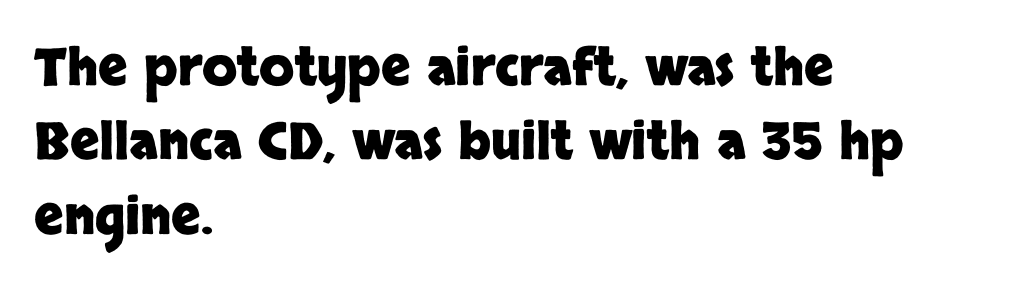
Q: Is the text bold? A: Yes.
Q: Is the text italic (slanted)? A: No, it is upright.
Q: Is the typeface a serif or a sans-serif typeface? A: Sans-serif.
Q: Is the text underlined? A: No.
Q: How is the paragraph aligned? A: Left-aligned.
Q: Is the spacing between letters normal or unusually wide? A: Normal.
Q: Is the spacing between lines tight, normal or loose? A: Normal.
Q: Width (condensed, normal, or wide)? A: Normal.
Q: Stroke contrast? A: Low.
Q: x-height? A: Large.
Q: Monospaced? A: No.
